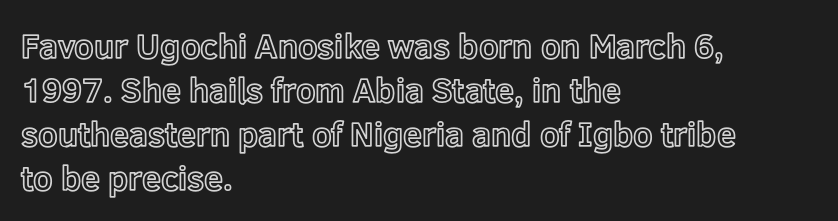
This sample is left-justified, so line endings fall wherever the words run out. This rendering leaves character spacing at its baseline value. The baseline area is clear. The letters stand upright; this is a roman face. The designer left line spacing at the default.
